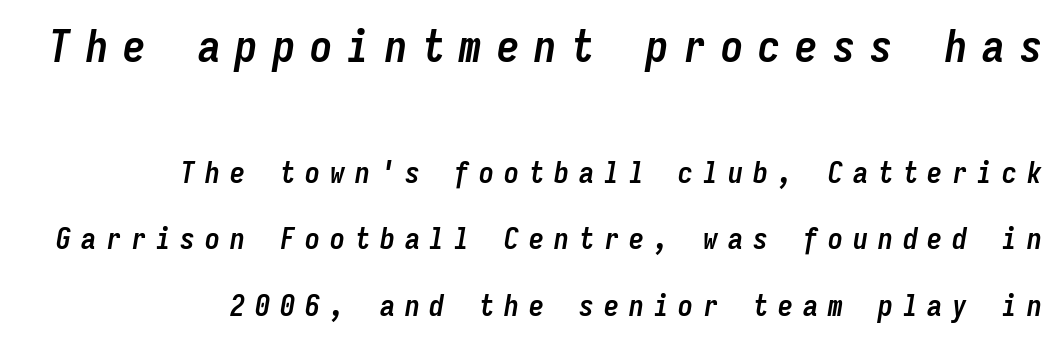
The image shows 45 px semibold, condensed type, italic (leaning right), monospaced; set right-aligned, loose line spacing (2.22x), unusually wide letter spacing (+0.33 em), not underlined; the first (top) block is 1.5x larger; low stroke contrast and a medium x-height.
